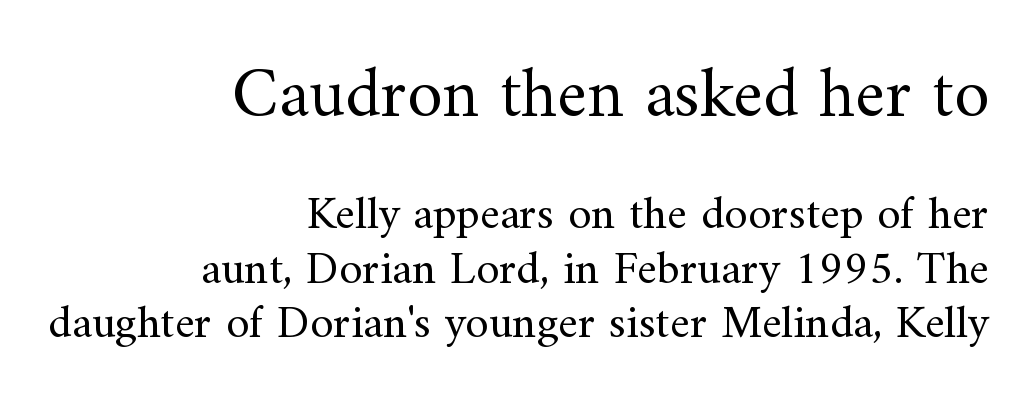
{"serif": "yes", "italic": "no", "bold": "no", "weight": "regular", "width": "normal", "stroke_contrast": "medium", "x_height": "small", "monospaced": "no", "underline": "no", "align": "right", "line_spacing_ratio": 1.16, "letter_spacing": "normal", "letter_spacing_em": 0.0, "larger_block": "first", "size_ratio": 1.51, "glyph_px": 71}
